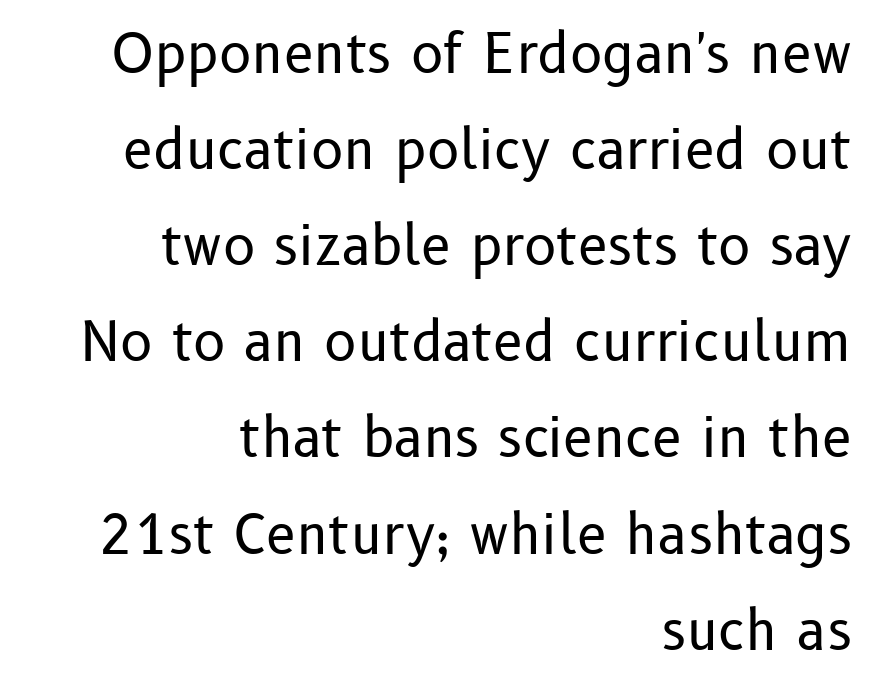
{"serif": "no", "italic": "no", "bold": "no", "weight": "regular", "width": "normal", "stroke_contrast": "low", "x_height": "medium", "monospaced": "no", "underline": "no", "align": "right", "line_spacing_ratio": 1.78, "letter_spacing": "normal", "letter_spacing_em": 0.0, "glyph_px": 54}
